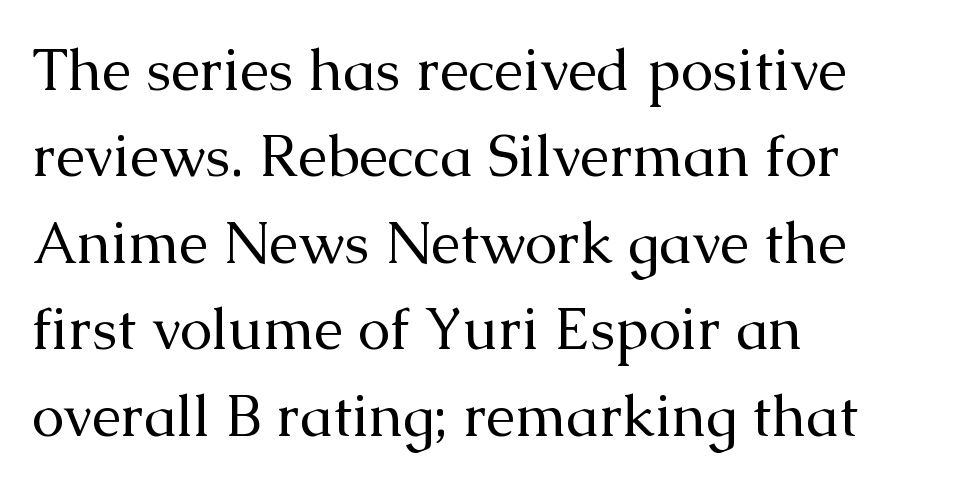
{"serif": "yes", "italic": "no", "bold": "no", "weight": "regular", "width": "normal", "stroke_contrast": "medium", "x_height": "medium", "monospaced": "no", "underline": "no", "align": "left", "line_spacing": "normal", "line_spacing_ratio": 1.49, "letter_spacing": "normal", "letter_spacing_em": 0.0, "glyph_px": 58}
